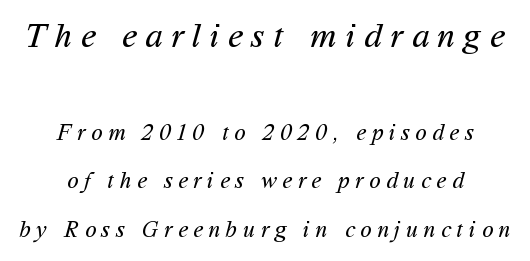
The block sitting higher on the canvas is the one with enlarged characters. Words float on clear page, feet unadorned. Nope, no serifs anywhere on these letters. This sample has the flowing, uneven cadence of proportional lettering.
